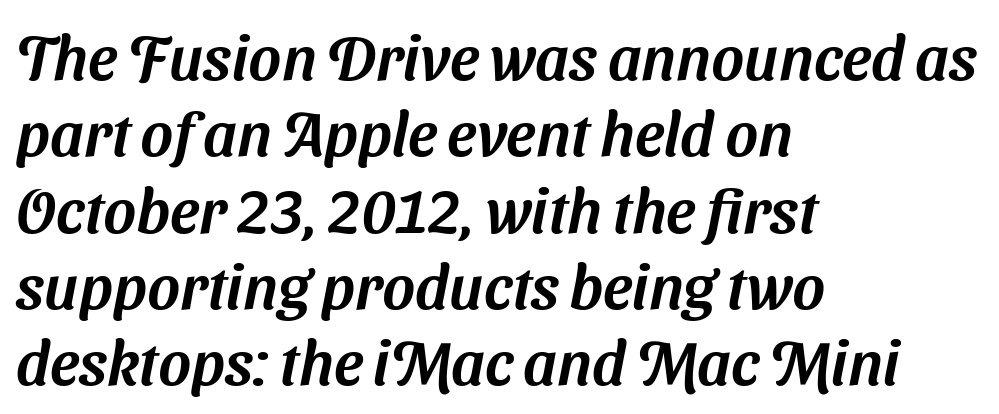
The image shows 62 px sans-serif type; set left-aligned, line spacing 1.23x, normal letter spacing, not underlined; medium stroke contrast and a medium x-height.
